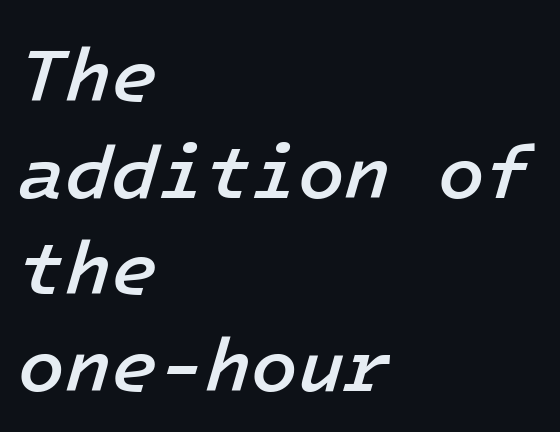
Q: Is the text bold? A: Semi-bold.
Q: Is the text italic (slanted)? A: Yes, it leans right by about 16 degrees.
Q: Is the text underlined? A: No.
Q: How is the paragraph aligned? A: Left-aligned.
Q: Is the spacing between letters normal or unusually wide? A: Normal.
Q: Is the spacing between lines tight, normal or loose? A: Normal.
Q: Width (condensed, normal, or wide)? A: Normal.
Q: Stroke contrast? A: Low.
Q: x-height? A: Medium.
